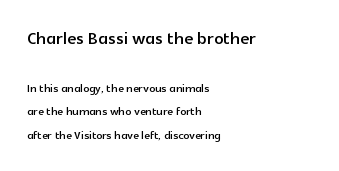
Q: Is the text italic (slanted)? A: No, it is upright.
Q: Is the text underlined? A: No.
Q: How is the paragraph aligned? A: Left-aligned.
Q: Is the spacing between letters normal or unusually wide? A: Normal.
Q: Is the spacing between lines tight, normal or loose? A: Normal.
Q: Which block of text is set in a larger size, the first (top) or the second (bottom)? A: The first (top) one.
